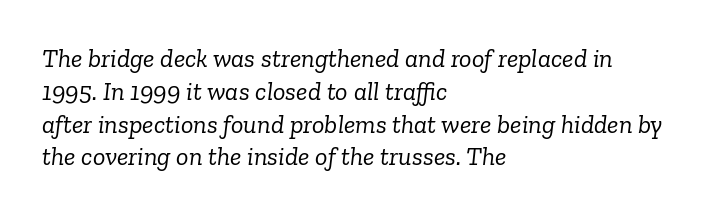
How are the letters spaced? Ordinarily, with no added tracking. The whole block is typeset with a tilt. If you measured baseline to baseline, you'd find a middling distance. Check under the words: just untouched page.
